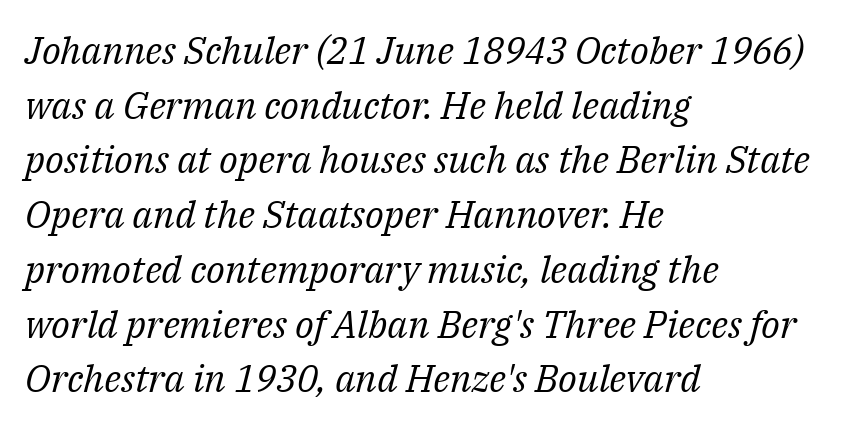
Do the characters align in a grid? No, the font is proportional. Check under the words: just untouched page. Typographically, this falls in the serif category. These lines stack with their left ends in a neat column. The face used here is rendered with its standard letterfit. This sample uses an oblique cut, with every glyph tilted off the vertical.
